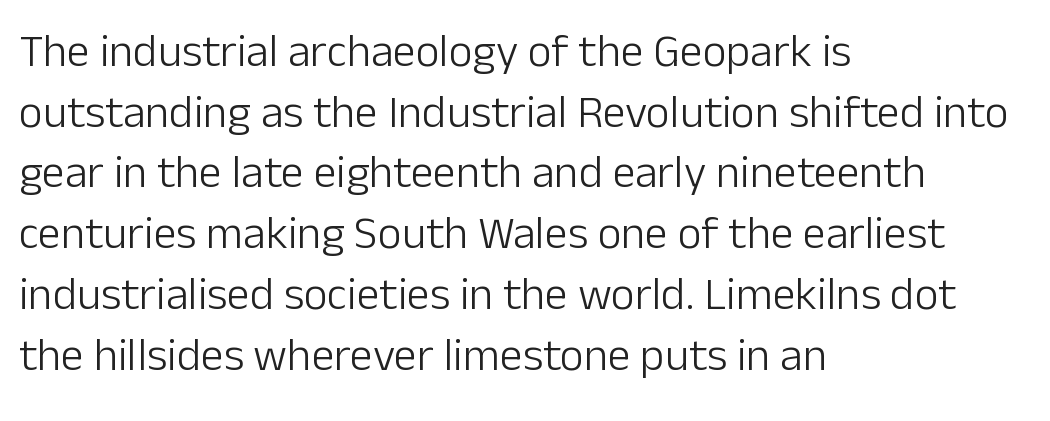
The image shows 46 px light sans-serif type, upright; set left-aligned, normal line spacing (1.32x), normal letter spacing, not underlined; low stroke contrast and a medium x-height.
